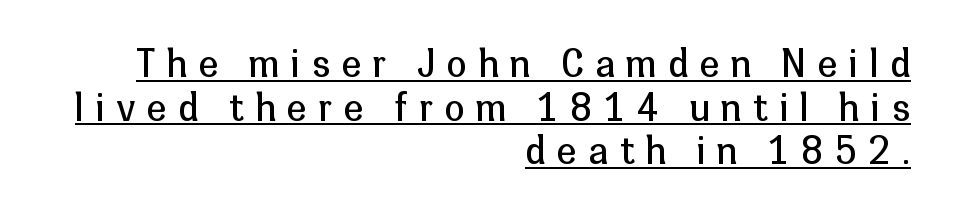
Posture: vertical. Horizontal alignment here is rightward, an uncommon choice for prose. What kind of face is this? One without serifs — a sans. You could not count columns in this text — the font is proportionally spaced.
